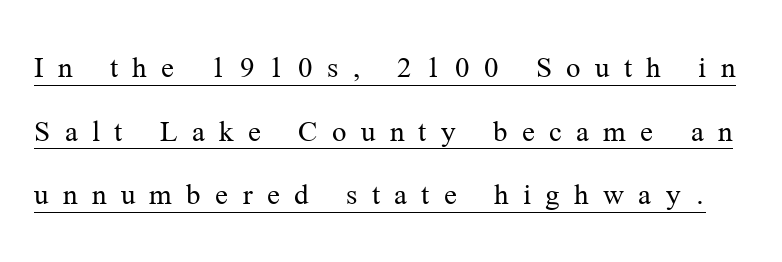
The image shows 32 px regular-weight serif type, upright; set loose line spacing (1.99x), unusually wide letter spacing (+0.45 em), underlined; medium stroke contrast and a medium x-height.
